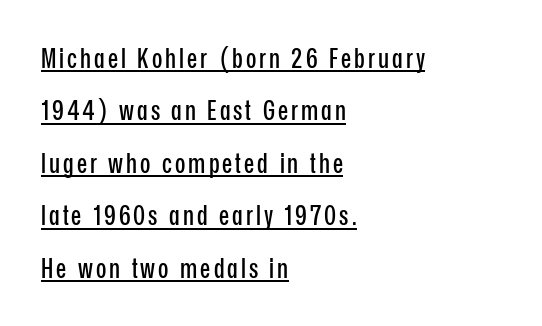
Q: Is the text italic (slanted)? A: No, it is upright.
Q: Is the text underlined? A: Yes.
Q: How is the paragraph aligned? A: Left-aligned.
Q: Is the spacing between lines tight, normal or loose? A: Loose.
